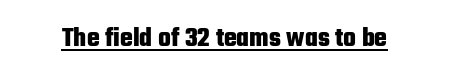
The image shows 27 px bold type, upright; set normal letter spacing, underlined.
